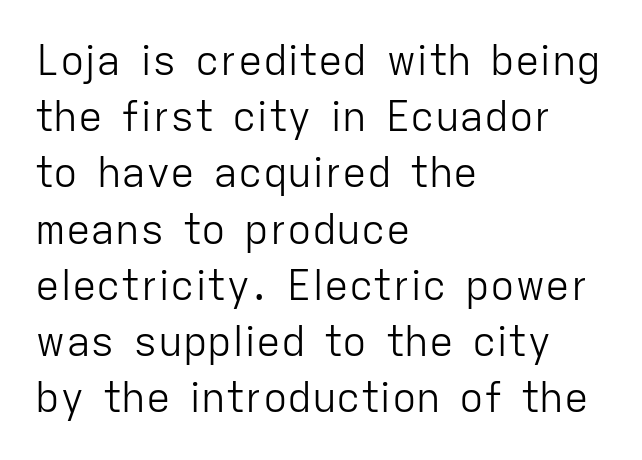
Q: Is the text bold? A: No.
Q: Is the text italic (slanted)? A: No, it is upright.
Q: Is the typeface a serif or a sans-serif typeface? A: Sans-serif.
Q: Is the text underlined? A: No.
Q: How is the paragraph aligned? A: Left-aligned.
Q: Is the spacing between letters normal or unusually wide? A: Normal.
Q: Is the spacing between lines tight, normal or loose? A: Normal.
Q: Width (condensed, normal, or wide)? A: Normal.
Q: Stroke contrast? A: Low.
Q: x-height? A: Medium.
Q: Monospaced? A: No.
